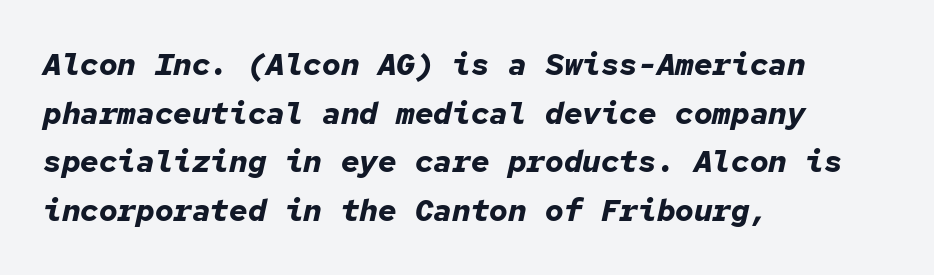
The image shows 31 px bold type, italic (leaning right), monospaced; set left-aligned, normal line spacing (1.57x), normal letter spacing, not underlined; low stroke contrast and a medium x-height.
